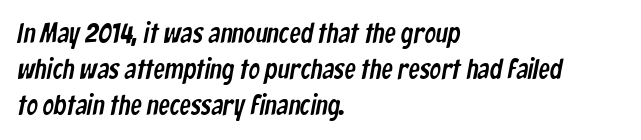
{"serif": "no", "width": "condensed", "stroke_contrast": "low", "x_height": "medium", "monospaced": "no", "underline": "no", "align": "left", "line_spacing": "normal", "line_spacing_ratio": 1.29, "letter_spacing": "normal", "letter_spacing_em": 0.0, "glyph_px": 28}
